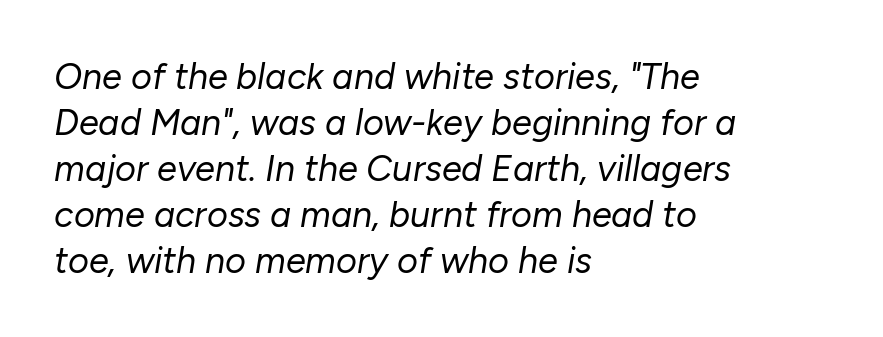
{"italic": "yes", "lean": "right", "slant_degrees": 10, "bold": "no", "weight": "regular", "width": "normal", "stroke_contrast": "low", "x_height": "medium", "monospaced": "no", "underline": "no", "align": "left", "line_spacing": "normal", "line_spacing_ratio": 1.28, "letter_spacing": "normal", "letter_spacing_em": 0.0, "glyph_px": 36}
